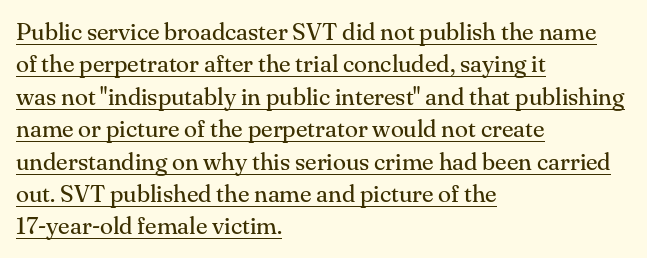
The image shows 24 px text type, upright; set left-aligned, normal line spacing (1.35x), normal letter spacing, underlined.
